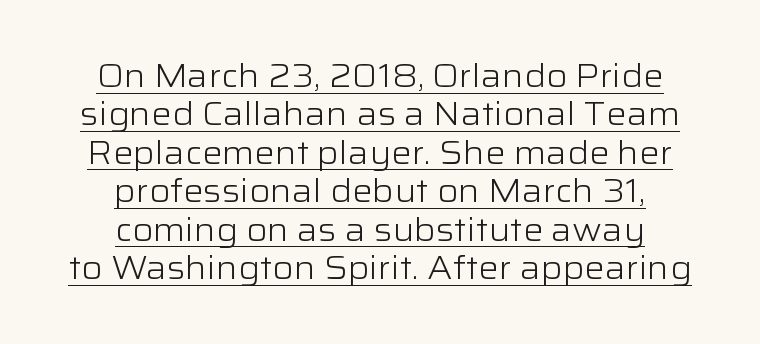
{"serif": "no", "italic": "no", "bold": "no", "weight": "light", "width": "wide", "stroke_contrast": "low", "x_height": "medium", "monospaced": "no", "underline": "yes", "align": "center", "line_spacing_ratio": 1.2, "letter_spacing": "normal", "letter_spacing_em": 0.0, "glyph_px": 32}
